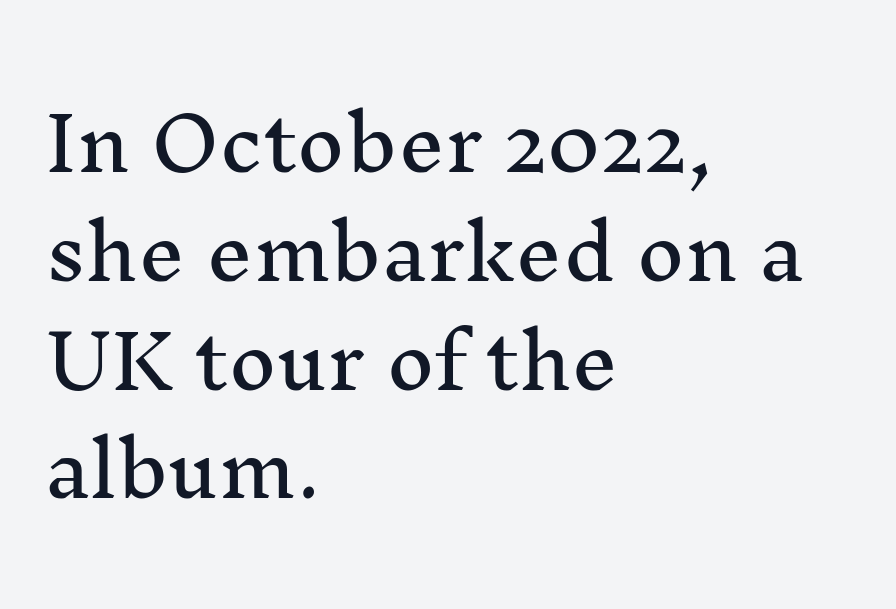
{"serif": "yes", "italic": "no", "width": "normal", "stroke_contrast": "medium", "x_height": "medium", "monospaced": "no", "underline": "no", "align": "left", "line_spacing": "normal", "line_spacing_ratio": 1.47, "letter_spacing": "normal", "letter_spacing_em": 0.0, "glyph_px": 74}
